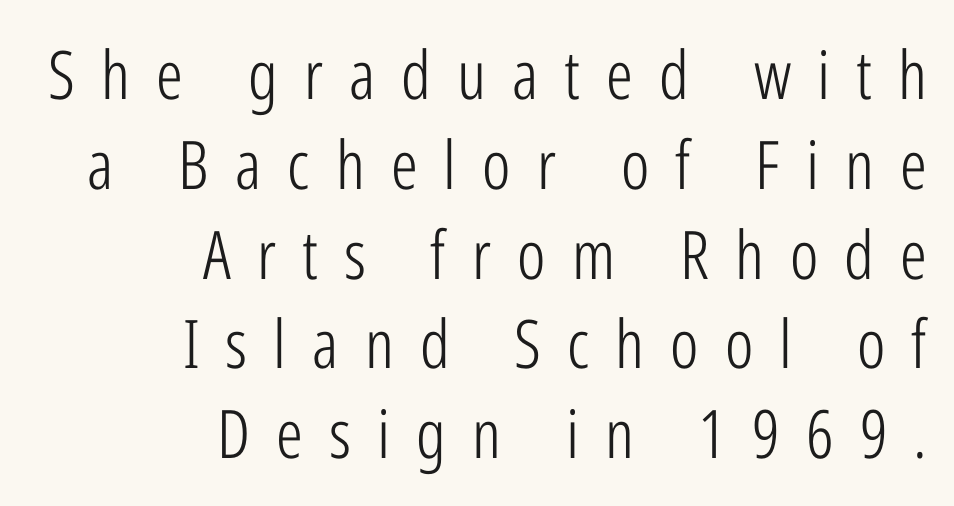
Q: Is the text bold? A: No.
Q: Is the text italic (slanted)? A: No, it is upright.
Q: Is the typeface a serif or a sans-serif typeface? A: Sans-serif.
Q: Is the text underlined? A: No.
Q: How is the paragraph aligned? A: Right-aligned.
Q: Is the spacing between letters normal or unusually wide? A: Unusually wide.
Q: Is the spacing between lines tight, normal or loose? A: Normal.
Q: Width (condensed, normal, or wide)? A: Condensed.
Q: Stroke contrast? A: Low.
Q: x-height? A: Medium.
Q: Monospaced? A: No.
